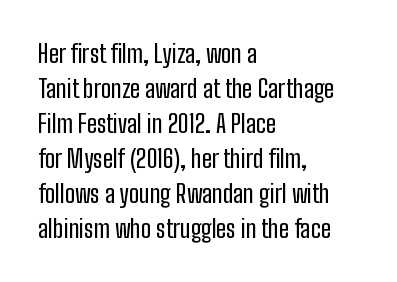
{"italic": "no", "underline": "no", "align": "left", "line_spacing": "normal", "line_spacing_ratio": 1.4, "letter_spacing": "normal", "letter_spacing_em": 0.0, "glyph_px": 25}
